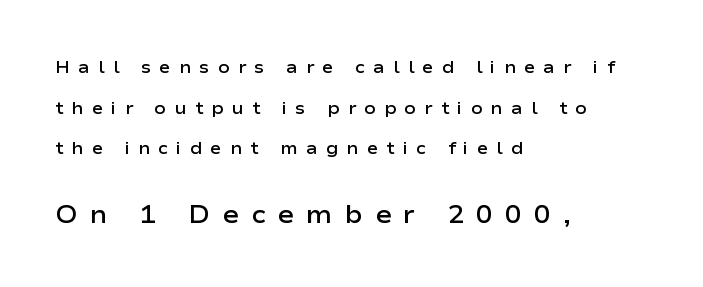
{"italic": "no", "bold": "semi", "underline": "no", "align": "left", "line_spacing": "loose", "line_spacing_ratio": 2.39, "letter_spacing": "wide", "letter_spacing_em": 0.48, "larger_block": "second", "size_ratio": 1.47, "glyph_px": 25}
